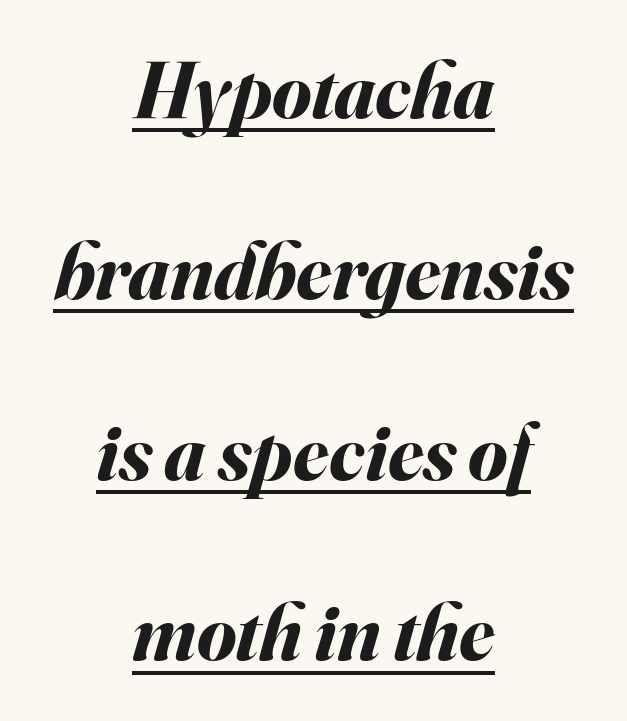
Q: Is the text bold? A: Yes.
Q: Is the text italic (slanted)? A: Yes, it leans right by about 16 degrees.
Q: Is the text underlined? A: Yes.
Q: How is the paragraph aligned? A: Centered.
Q: Is the spacing between letters normal or unusually wide? A: Normal.
Q: Is the spacing between lines tight, normal or loose? A: Loose.
Q: Width (condensed, normal, or wide)? A: Normal.
Q: Stroke contrast? A: Medium.
Q: x-height? A: Small.
Q: Monospaced? A: No.
